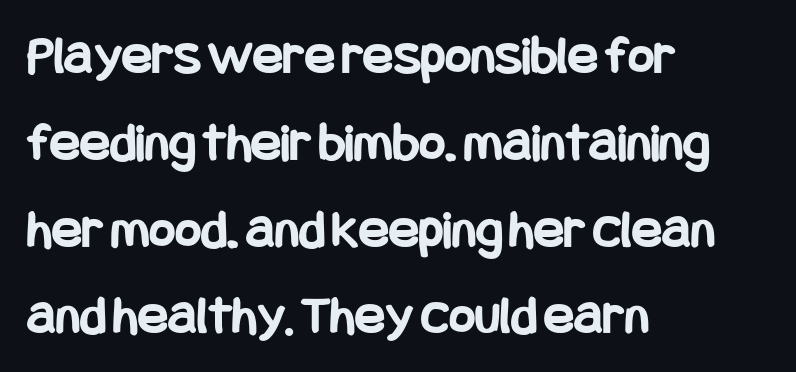
Q: Is the text bold? A: Yes.
Q: Is the text italic (slanted)? A: No, it is upright.
Q: Is the typeface a serif or a sans-serif typeface? A: Sans-serif.
Q: Is the text underlined? A: No.
Q: How is the paragraph aligned? A: Left-aligned.
Q: Is the spacing between letters normal or unusually wide? A: Normal.
Q: Is the spacing between lines tight, normal or loose? A: Normal.
Q: Width (condensed, normal, or wide)? A: Condensed.
Q: Stroke contrast? A: Low.
Q: x-height? A: Large.
